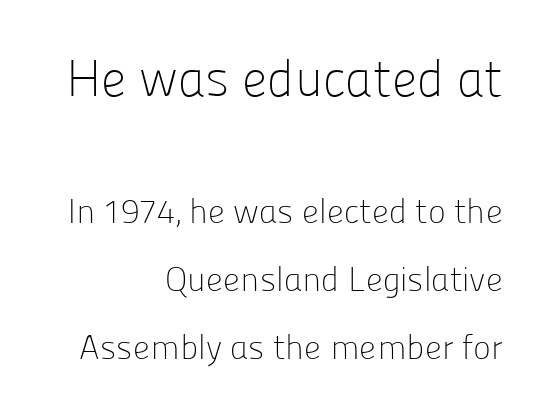
These lines are set flush right with a ragged left edge. Glance below the letters and you will spot only blank space. Is this a fixed-width face? No — the glyphs have proportional, varying widths. The block sitting higher on the canvas is the one with enlarged characters. A roman cut, with each character standing at attention.
